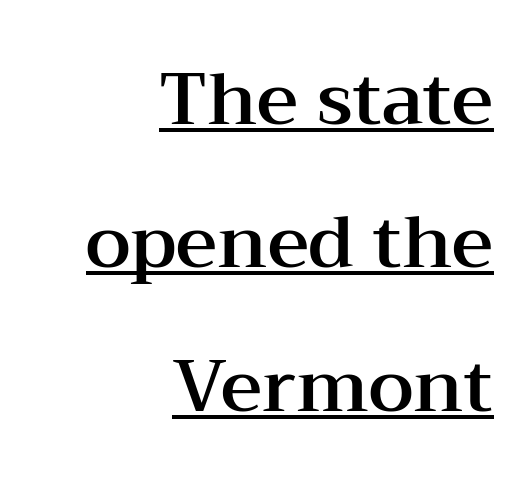
Q: Is the text italic (slanted)? A: No, it is upright.
Q: Is the typeface a serif or a sans-serif typeface? A: Serif.
Q: Is the text underlined? A: Yes.
Q: How is the paragraph aligned? A: Right-aligned.
Q: Is the spacing between letters normal or unusually wide? A: Normal.
Q: Is the spacing between lines tight, normal or loose? A: Loose.
Q: Width (condensed, normal, or wide)? A: Wide.
Q: Stroke contrast? A: Medium.
Q: x-height? A: Medium.
Q: Monospaced? A: No.
